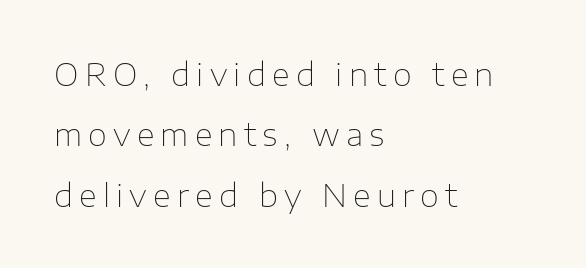
{"serif": "no", "italic": "no", "bold": "no", "weight": "thin", "width": "normal", "stroke_contrast": "low", "x_height": "medium", "monospaced": "no", "underline": "no", "align": "left", "line_spacing": "loose", "line_spacing_ratio": 1.95, "letter_spacing": "wide", "letter_spacing_em": 0.2, "glyph_px": 31}
